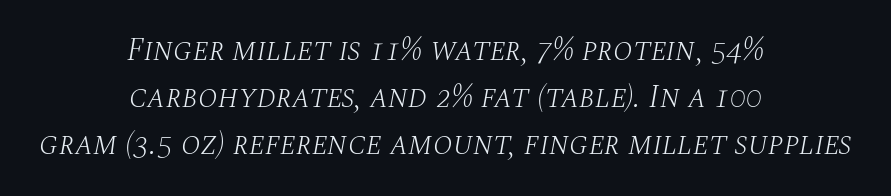
The image shows 32 px light serif type, italic (leaning right); set centered, normal line spacing (1.47x), normal letter spacing, not underlined; medium stroke contrast and a large x-height.
